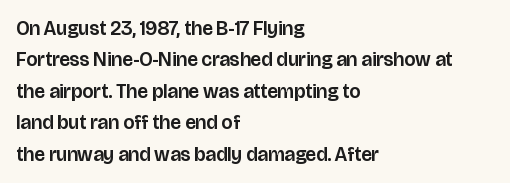
{"italic": "no", "underline": "no", "align": "left", "line_spacing": "normal", "line_spacing_ratio": 1.57, "letter_spacing": "normal", "letter_spacing_em": 0.0, "glyph_px": 20}
